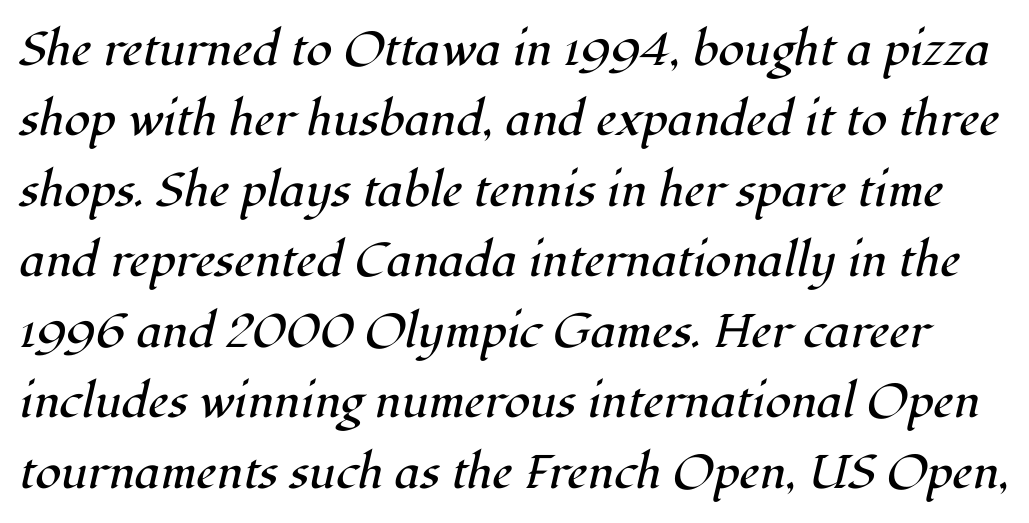
The image shows 47 px regular-weight serif type, italic (leaning right); set normal line spacing (1.5x), normal letter spacing, not underlined; high stroke contrast and a medium x-height.
